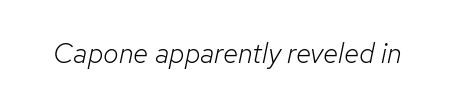
Glyph-to-glyph distance matches everyday printed text. Proportional: the letters do not fall into vertical columns. The characters are drawn with everyday or finer stroke widths. Rule under the text: the space is simply empty.
